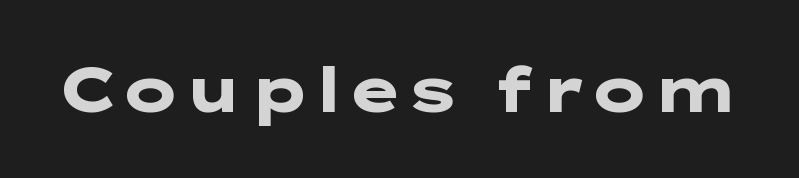
The image shows 62 px heavy, wide sans-serif type, upright; set normal letter spacing, not underlined; low stroke contrast and a medium x-height.
